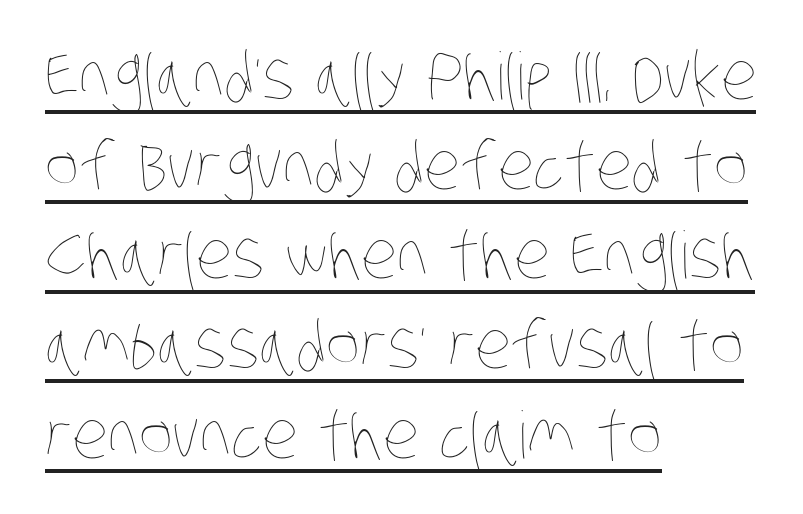
Q: Is the text bold? A: No.
Q: Is the text underlined? A: Yes.
Q: How is the paragraph aligned? A: Left-aligned.
Q: Is the spacing between letters normal or unusually wide? A: Normal.
Q: Is the spacing between lines tight, normal or loose? A: Normal.
Q: Width (condensed, normal, or wide)? A: Condensed.
Q: Stroke contrast? A: Low.
Q: x-height? A: Large.
Q: Monospaced? A: No.
